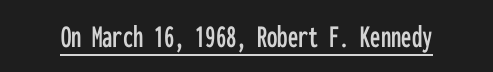
The image shows 33 px condensed sans-serif type, upright, monospaced; set normal letter spacing, underlined; low stroke contrast and a medium x-height.
